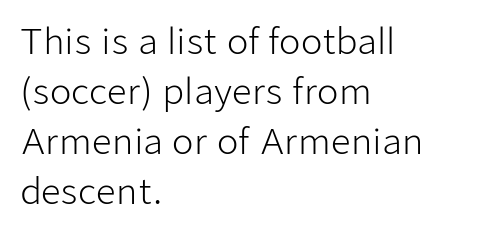
Reading down the block, your eye returns to a fixed left position each line. The typeface chosen for these lines omits serifs. Is the letter spacing exaggerated? No — it looks like the ordinary default. Glance below the letters and you will spot only blank space.
